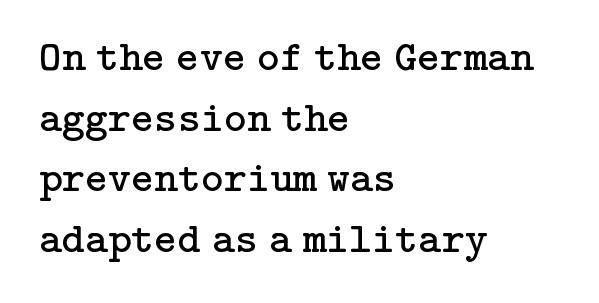
Counters stay open thanks to moderate or lighter strokes. This sample keeps an unexceptional amount of space between lines. Each row of text sits above clean, open space. Does the copy run flush right? No — it runs flush left. Check where the strokes stop: tiny serifs finish them off.
